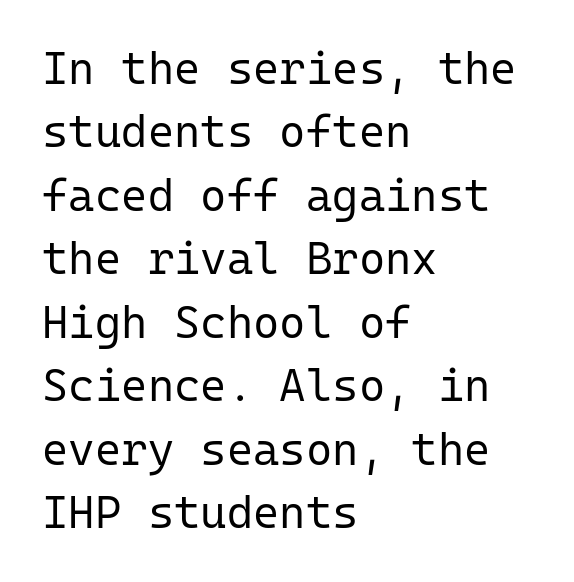
Style check: upright. Rule under the text: the space is simply empty. Evenly set lines give the paragraph a standard silhouette. These lines are composed in type without serifs.
